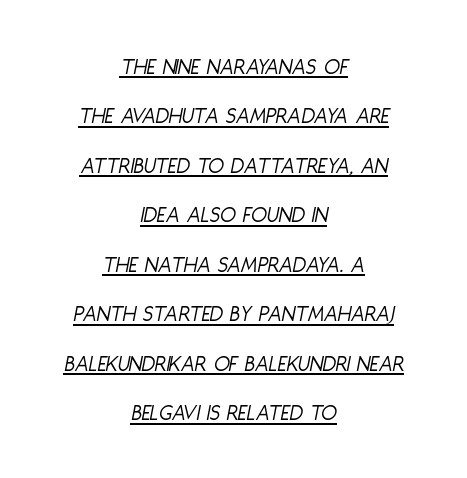
The image shows 23 px text type, italic (leaning right); set centered, loose line spacing (2.15x), normal letter spacing, underlined.
